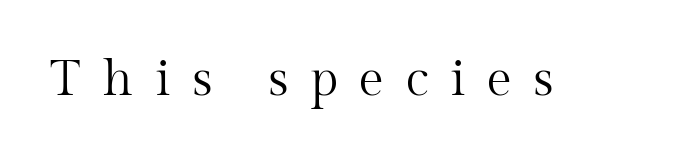
Q: Is the text bold? A: No.
Q: Is the text italic (slanted)? A: No, it is upright.
Q: Is the typeface a serif or a sans-serif typeface? A: Serif.
Q: Is the text underlined? A: No.
Q: Is the spacing between letters normal or unusually wide? A: Unusually wide.
Q: Width (condensed, normal, or wide)? A: Normal.
Q: Stroke contrast? A: Medium.
Q: x-height? A: Medium.
Q: Monospaced? A: No.
